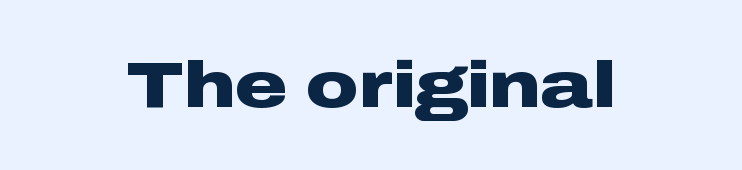
In terms of letterform style, serifs are entirely absent. You could call the tracking neutral — neither tight nor loose. Underline: absent. The typesetting leans heavy: a genuine bold.
